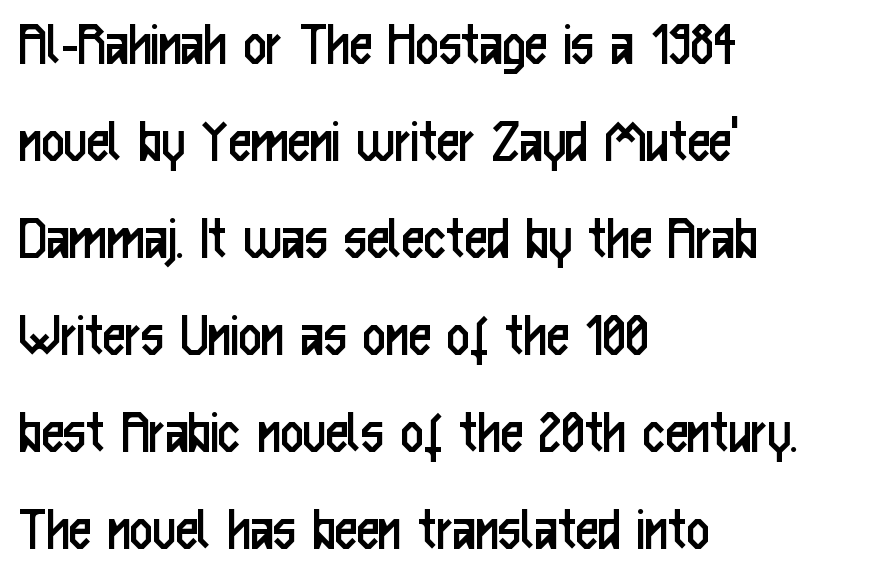
The image shows 63 px regular-weight, condensed sans-serif type, upright; set left-aligned, normal line spacing (1.54x), normal letter spacing, not underlined; low stroke contrast and a medium x-height.
